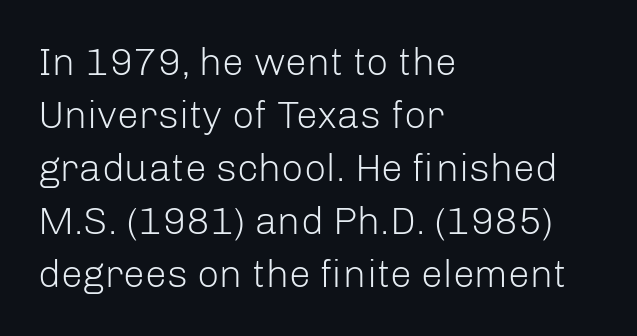
The image shows 39 px light sans-serif type, upright; set left-aligned, normal line spacing (1.36x), normal letter spacing, not underlined; low stroke contrast and a medium x-height.
